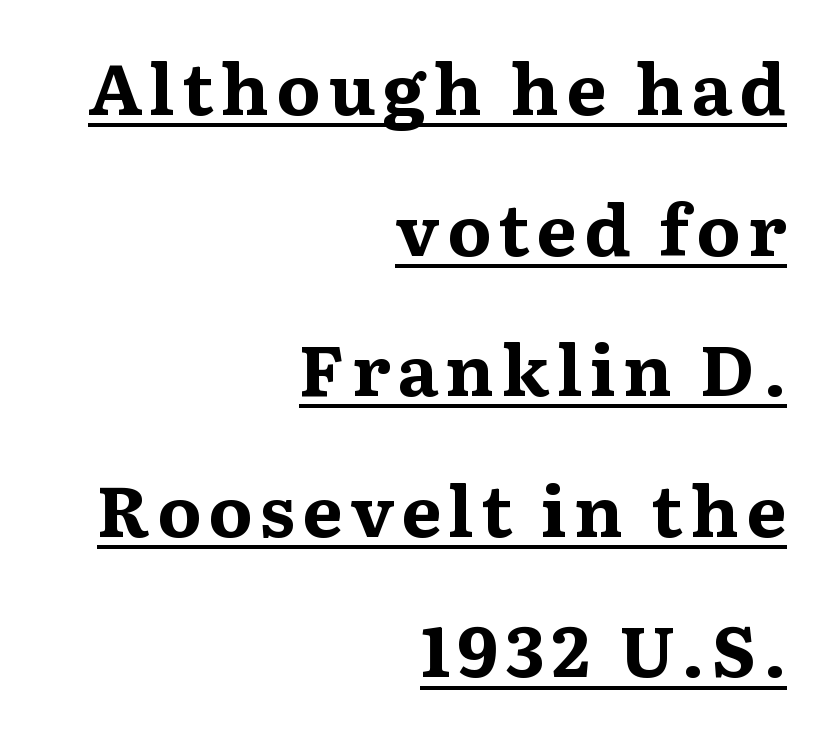
{"serif": "yes", "italic": "no", "bold": "yes", "weight": "bold", "width": "wide", "stroke_contrast": "medium", "x_height": "medium", "monospaced": "no", "underline": "yes", "align": "right", "line_spacing": "loose", "line_spacing_ratio": 1.98, "glyph_px": 71}
